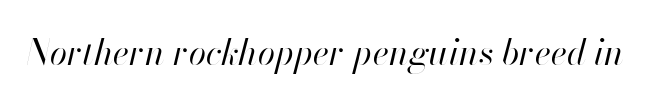
Compared with typical body copy, the letter spacing here is the same. This sample has the flowing, uneven cadence of proportional lettering. Descenders are the only things crossing below the line. Nothing heavy about these letters — not bold at all. Every character sits at an angle, as italics do.
